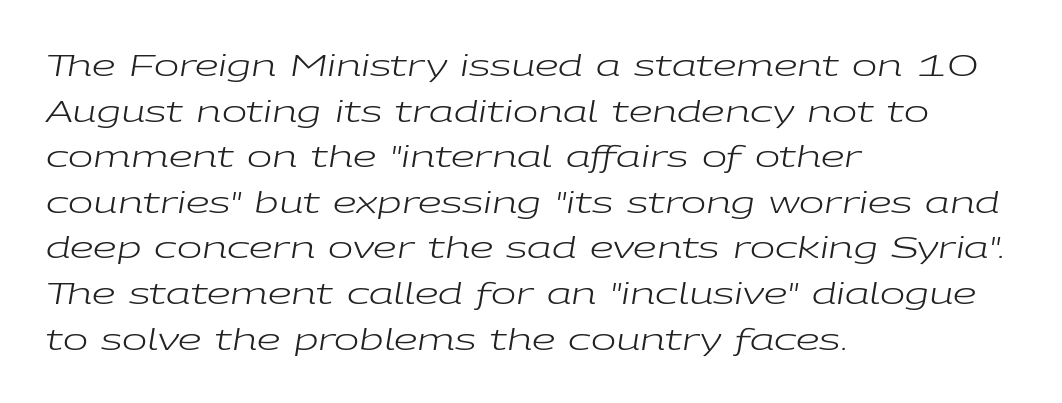
The image shows 30 px regular-weight, wide type, italic (leaning right); set left-aligned, normal line spacing (1.52x), normal letter spacing, not underlined; low stroke contrast and a medium x-height.
